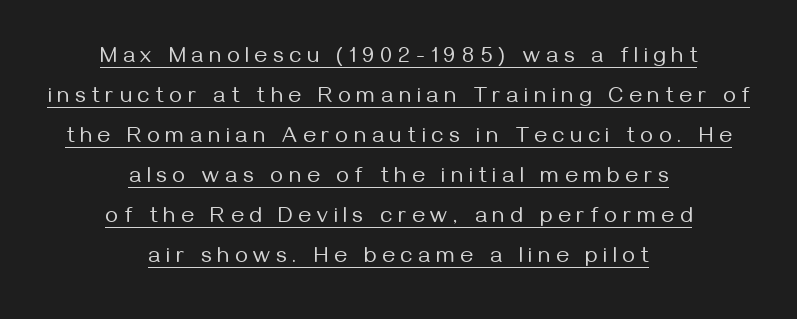
Q: Is the text bold? A: No.
Q: Is the text italic (slanted)? A: No, it is upright.
Q: Is the text underlined? A: Yes.
Q: How is the paragraph aligned? A: Centered.
Q: Is the spacing between letters normal or unusually wide? A: Unusually wide.
